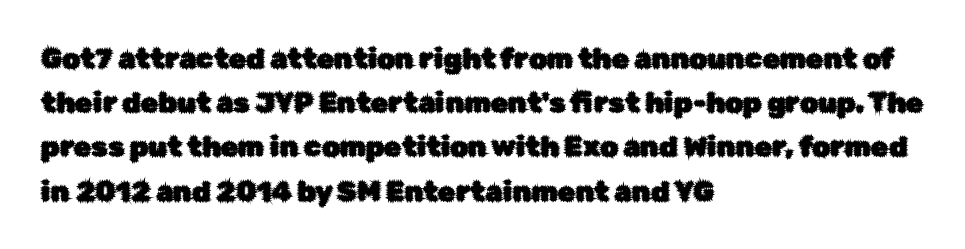
Q: Is the text italic (slanted)? A: No, it is upright.
Q: Is the typeface a serif or a sans-serif typeface? A: Sans-serif.
Q: Is the text underlined? A: No.
Q: How is the paragraph aligned? A: Left-aligned.
Q: Is the spacing between letters normal or unusually wide? A: Normal.
Q: Is the spacing between lines tight, normal or loose? A: Normal.
Q: Width (condensed, normal, or wide)? A: Normal.
Q: Stroke contrast? A: Low.
Q: x-height? A: Medium.
Q: Monospaced? A: No.
